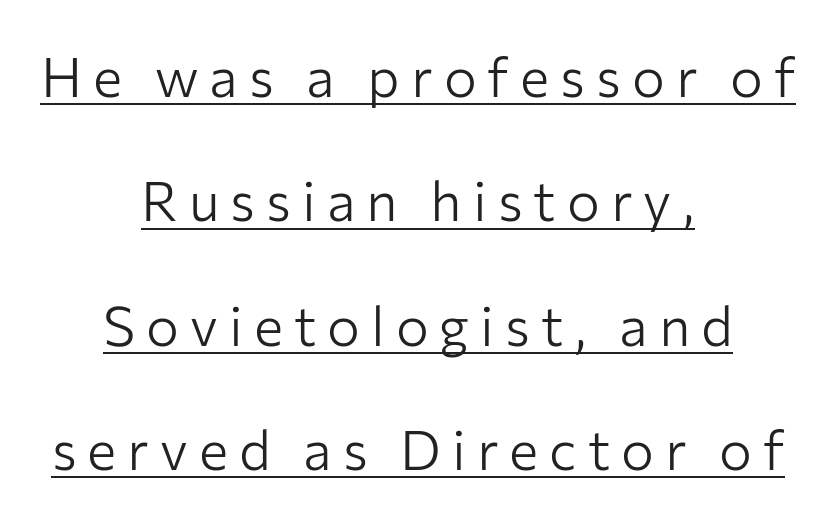
Q: Is the text bold? A: No.
Q: Is the text italic (slanted)? A: No, it is upright.
Q: Is the typeface a serif or a sans-serif typeface? A: Sans-serif.
Q: Is the text underlined? A: Yes.
Q: How is the paragraph aligned? A: Centered.
Q: Is the spacing between letters normal or unusually wide? A: Unusually wide.
Q: Is the spacing between lines tight, normal or loose? A: Loose.
Q: Width (condensed, normal, or wide)? A: Normal.
Q: Stroke contrast? A: Low.
Q: x-height? A: Medium.
Q: Monospaced? A: No.
